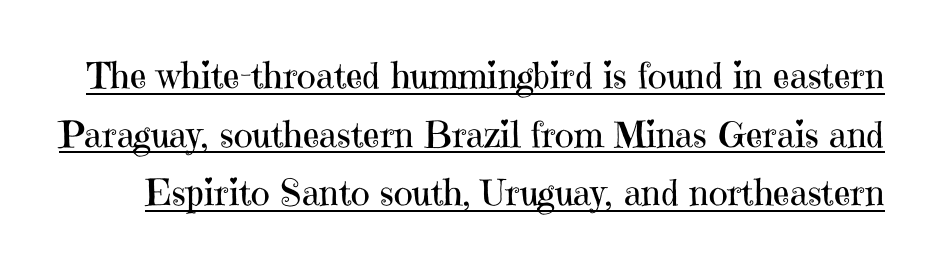
Q: Is the text bold? A: No.
Q: Is the text italic (slanted)? A: No, it is upright.
Q: Is the typeface a serif or a sans-serif typeface? A: Serif.
Q: Is the text underlined? A: Yes.
Q: Is the spacing between letters normal or unusually wide? A: Normal.
Q: Is the spacing between lines tight, normal or loose? A: Normal.
Q: Width (condensed, normal, or wide)? A: Normal.
Q: Stroke contrast? A: High.
Q: x-height? A: Medium.
Q: Monospaced? A: No.
